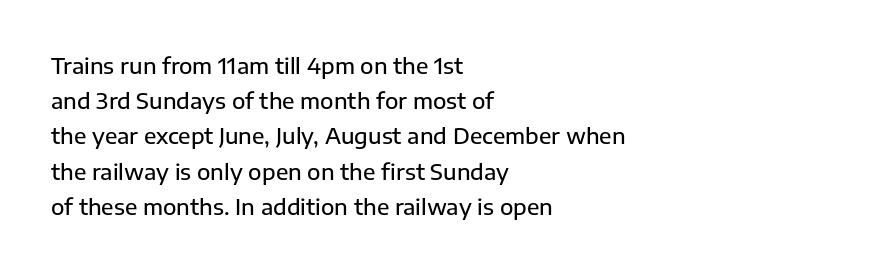
Q: Is the text italic (slanted)? A: No, it is upright.
Q: Is the text underlined? A: No.
Q: How is the paragraph aligned? A: Left-aligned.
Q: Is the spacing between letters normal or unusually wide? A: Normal.
Q: Is the spacing between lines tight, normal or loose? A: Normal.
